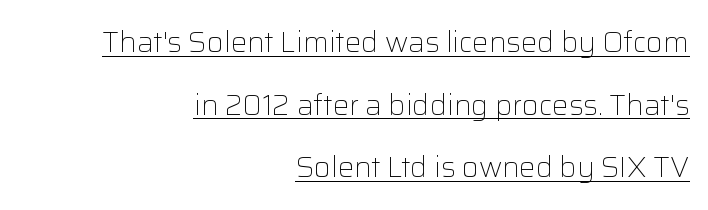
Horizontal alignment here is rightward, an uncommon choice for prose. Tracking value appears to be zero — textbook default spacing. Line spacing here is loose. Style check: upright. A typesetter would label this face a sans.
